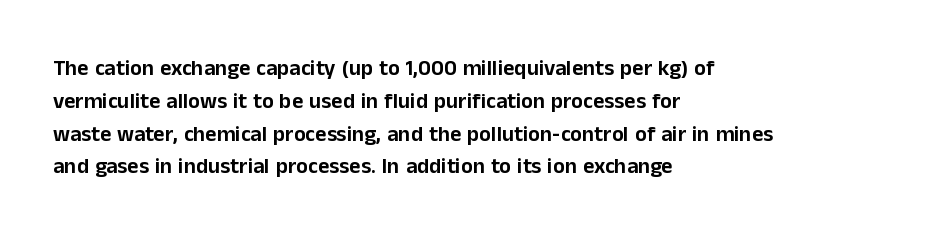
Q: Is the text italic (slanted)? A: No, it is upright.
Q: Is the text underlined? A: No.
Q: How is the paragraph aligned? A: Left-aligned.
Q: Is the spacing between letters normal or unusually wide? A: Normal.
Q: Is the spacing between lines tight, normal or loose? A: Normal.
